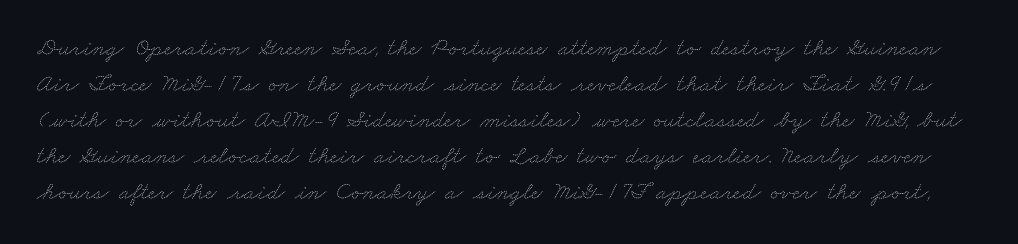
The image shows 25 px text type; set normal line spacing (1.44x), normal letter spacing, not underlined.
